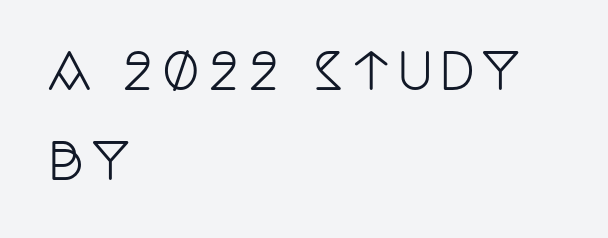
Q: Is the text italic (slanted)? A: No, it is upright.
Q: Is the typeface a serif or a sans-serif typeface? A: Serif.
Q: Is the text underlined? A: No.
Q: How is the paragraph aligned? A: Left-aligned.
Q: Width (condensed, normal, or wide)? A: Condensed.
Q: Stroke contrast? A: Low.
Q: x-height? A: Large.
Q: Monospaced? A: No.
